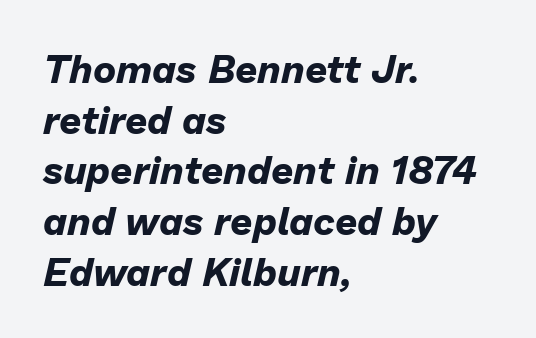
Q: Is the text bold? A: Yes.
Q: Is the text italic (slanted)? A: Yes, it leans right by about 13 degrees.
Q: Is the text underlined? A: No.
Q: How is the paragraph aligned? A: Left-aligned.
Q: Is the spacing between letters normal or unusually wide? A: Normal.
Q: Is the spacing between lines tight, normal or loose? A: Normal.
Q: Width (condensed, normal, or wide)? A: Normal.
Q: Stroke contrast? A: Low.
Q: x-height? A: Medium.
Q: Monospaced? A: No.
